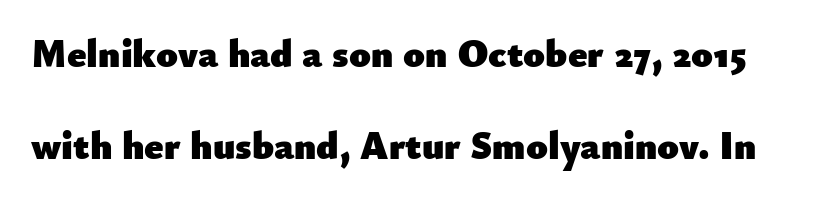
Q: Is the text bold? A: Yes.
Q: Is the text italic (slanted)? A: No, it is upright.
Q: Is the typeface a serif or a sans-serif typeface? A: Sans-serif.
Q: Is the text underlined? A: No.
Q: Is the spacing between letters normal or unusually wide? A: Normal.
Q: Is the spacing between lines tight, normal or loose? A: Loose.
Q: Width (condensed, normal, or wide)? A: Normal.
Q: Stroke contrast? A: Low.
Q: x-height? A: Small.
Q: Monospaced? A: No.
